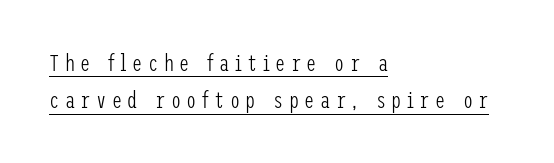
The image shows 23 px text type, upright; set left-aligned, normal line spacing (1.63x), unusually wide letter spacing (+0.23 em), underlined.
